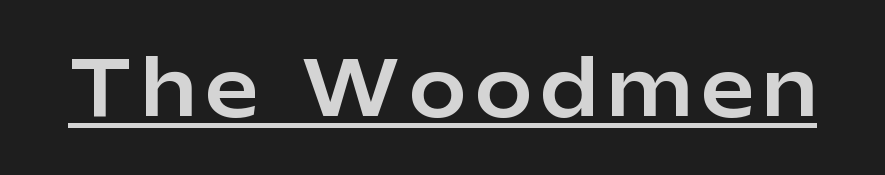
Q: Is the text italic (slanted)? A: No, it is upright.
Q: Is the typeface a serif or a sans-serif typeface? A: Sans-serif.
Q: Is the text underlined? A: Yes.
Q: Width (condensed, normal, or wide)? A: Normal.
Q: Stroke contrast? A: Low.
Q: x-height? A: Medium.
Q: Monospaced? A: No.
